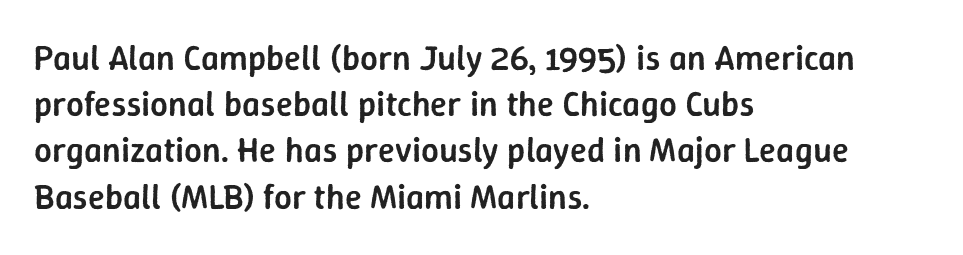
{"serif": "no", "italic": "no", "bold": "semi", "weight": "semibold", "width": "normal", "stroke_contrast": "low", "x_height": "medium", "monospaced": "no", "underline": "no", "align": "left", "line_spacing": "normal", "line_spacing_ratio": 1.32, "letter_spacing": "normal", "letter_spacing_em": 0.0, "glyph_px": 35}
